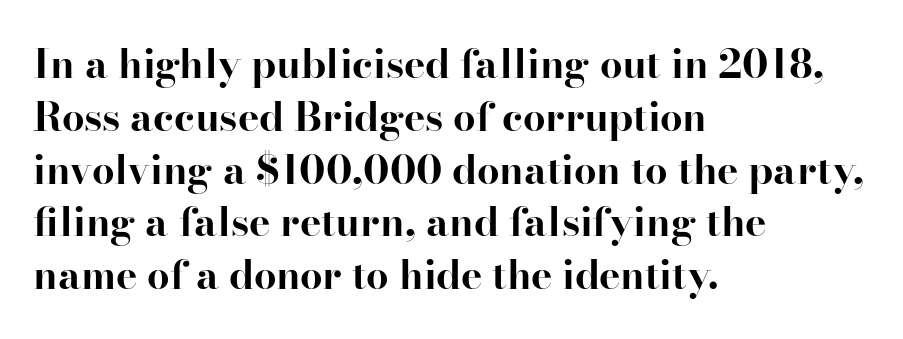
Summary of weight: heavy, a full bold. One glance says typical: line gaps are just what's usual. Rendered with straight, roman letterforms. Letters rest on an invisible, unmarked baseline. Proportional: the letters do not fall into vertical columns. The paragraph shown leans on its left margin.
